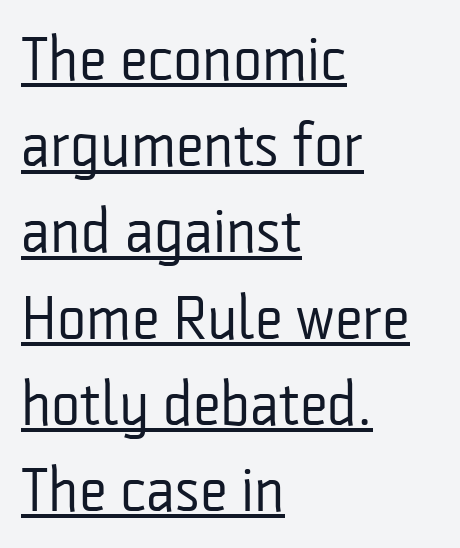
Nope, no serifs anywhere on these letters. Does a line run under the words? Yes, clearly. Horizontal bands of white between lines are of average thickness. The letterforms sit shoulder to shoulder at normal distance. Each letter keeps its own natural width here, so spacing adapts to shape.
